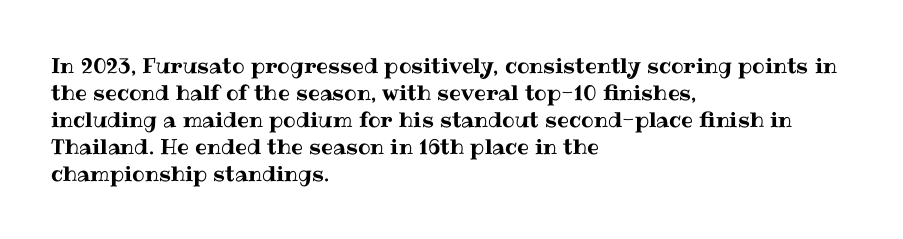
The image shows 21 px text type, upright; set left-aligned, normal line spacing (1.28x), normal letter spacing, not underlined.
